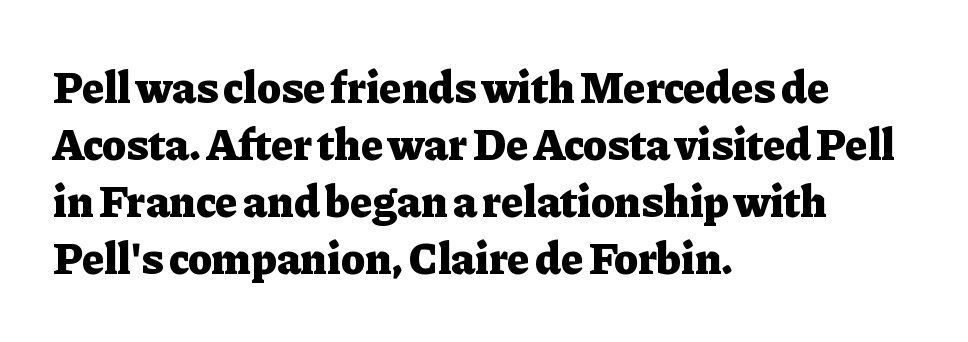
Q: Is the text bold? A: Yes.
Q: Is the text italic (slanted)? A: No, it is upright.
Q: Is the typeface a serif or a sans-serif typeface? A: Serif.
Q: Is the text underlined? A: No.
Q: How is the paragraph aligned? A: Left-aligned.
Q: Is the spacing between letters normal or unusually wide? A: Normal.
Q: Is the spacing between lines tight, normal or loose? A: Normal.
Q: Width (condensed, normal, or wide)? A: Normal.
Q: Stroke contrast? A: Low.
Q: x-height? A: Medium.
Q: Monospaced? A: No.
